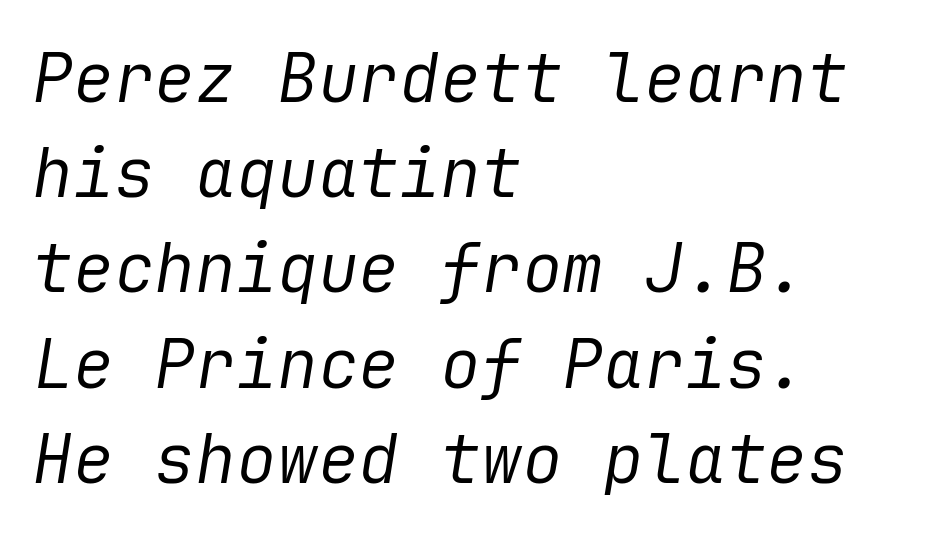
The image shows 68 px regular-weight type, italic (leaning right); set left-aligned, normal line spacing (1.4x), normal letter spacing, not underlined; low stroke contrast and a medium x-height.
